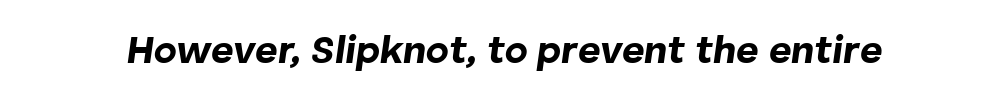
The image shows 39 px bold type, italic (leaning right); set normal letter spacing, not underlined; low stroke contrast and a medium x-height.
